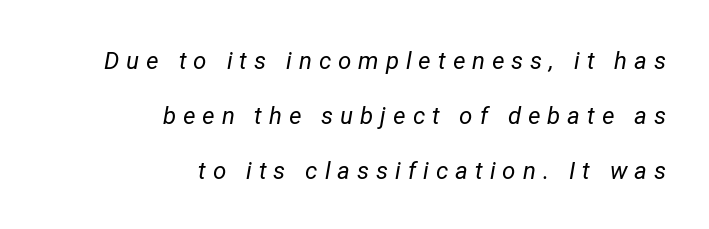
The image shows 24 px text type, italic (leaning right); set right-aligned, loose line spacing (2.29x), unusually wide letter spacing (+0.29 em), not underlined.
